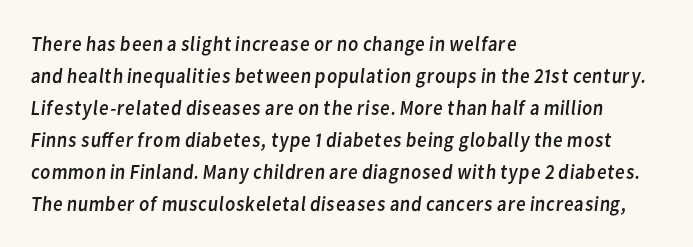
The image shows 21 px text type; set left-aligned, normal line spacing (1.52x), normal letter spacing, not underlined.
